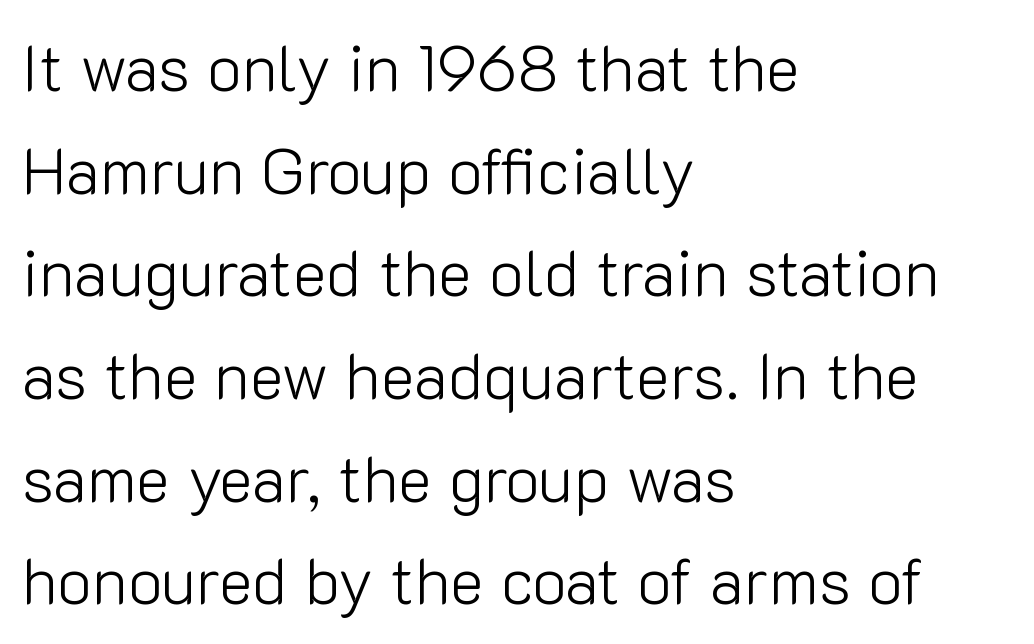
The image shows 65 px light sans-serif type, upright; set left-aligned, normal line spacing (1.58x), normal letter spacing, not underlined; low stroke contrast and a medium x-height.
